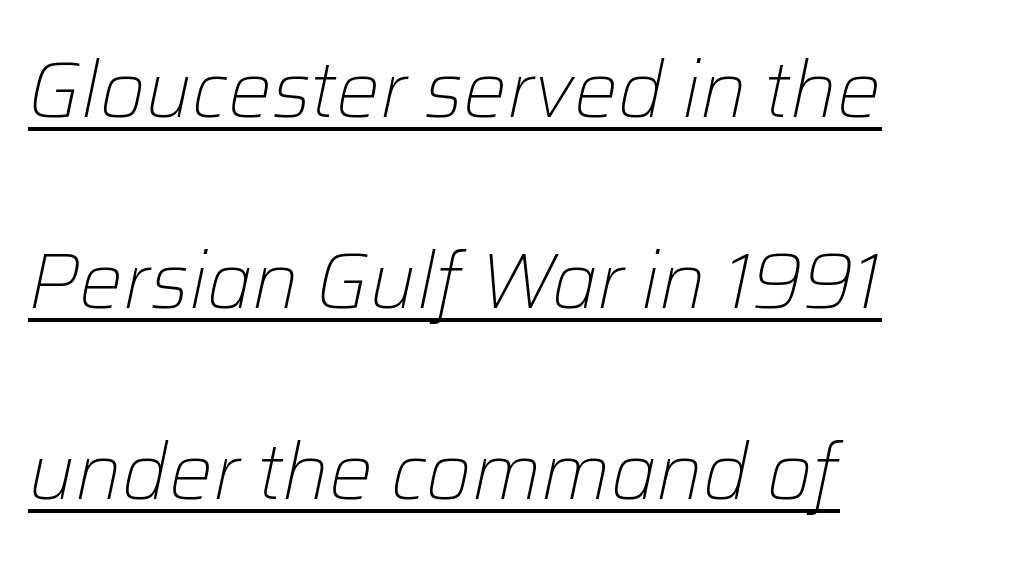
The image shows 78 px light type, italic (leaning right); set left-aligned, loose line spacing (2.45x), normal letter spacing, underlined; low stroke contrast and a medium x-height.
